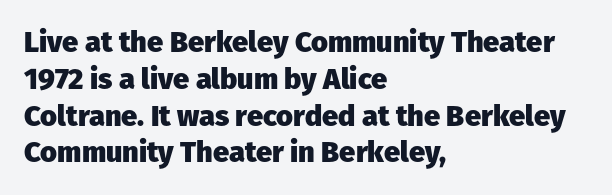
The image shows 29 px heavy sans-serif type, upright; set left-aligned, normal line spacing (1.27x), normal letter spacing, not underlined; low stroke contrast and a medium x-height.
